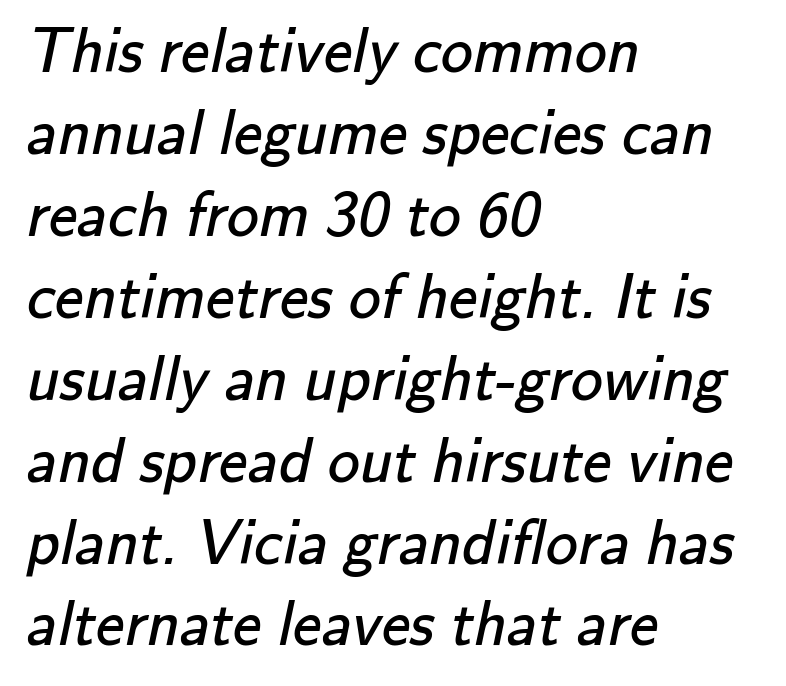
Q: Is the text bold? A: No.
Q: Is the typeface a serif or a sans-serif typeface? A: Sans-serif.
Q: Is the text underlined? A: No.
Q: How is the paragraph aligned? A: Left-aligned.
Q: Is the spacing between letters normal or unusually wide? A: Normal.
Q: Is the spacing between lines tight, normal or loose? A: Normal.
Q: Width (condensed, normal, or wide)? A: Normal.
Q: Stroke contrast? A: Low.
Q: x-height? A: Small.
Q: Monospaced? A: No.
